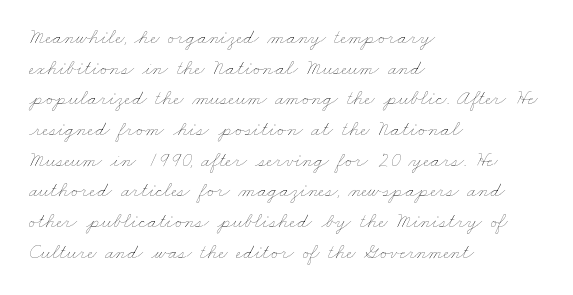
Is this a heavy cut? Hardly; it is regular or lighter. Type without underlining. Evenly set lines give the paragraph a standard silhouette. In CSS terms this would be text-align: left.
